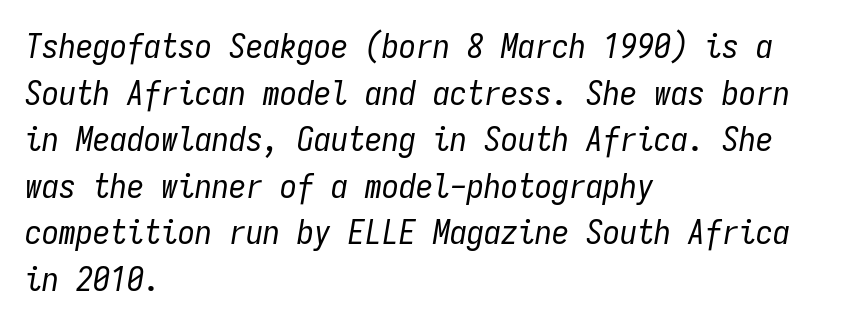
{"italic": "yes", "lean": "right", "slant_degrees": 9, "bold": "no", "weight": "regular", "width": "condensed", "stroke_contrast": "low", "x_height": "medium", "monospaced": "yes", "underline": "no", "align": "left", "line_spacing": "normal", "line_spacing_ratio": 1.37, "letter_spacing": "normal", "letter_spacing_em": 0.0, "glyph_px": 34}
